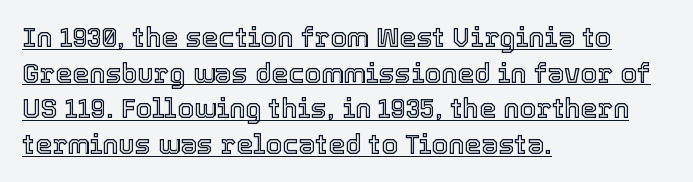
The paragraph shown leans on its left margin. The vertical gap from one line to the next is medium. A rule runs beneath these lines of type. Posture: vertical. You could call the tracking neutral — neither tight nor loose.
